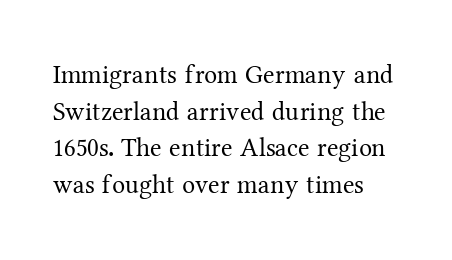
{"italic": "no", "bold": "no", "underline": "no", "align": "left", "line_spacing": "normal", "line_spacing_ratio": 1.41, "letter_spacing": "normal", "letter_spacing_em": 0.0, "glyph_px": 26}
